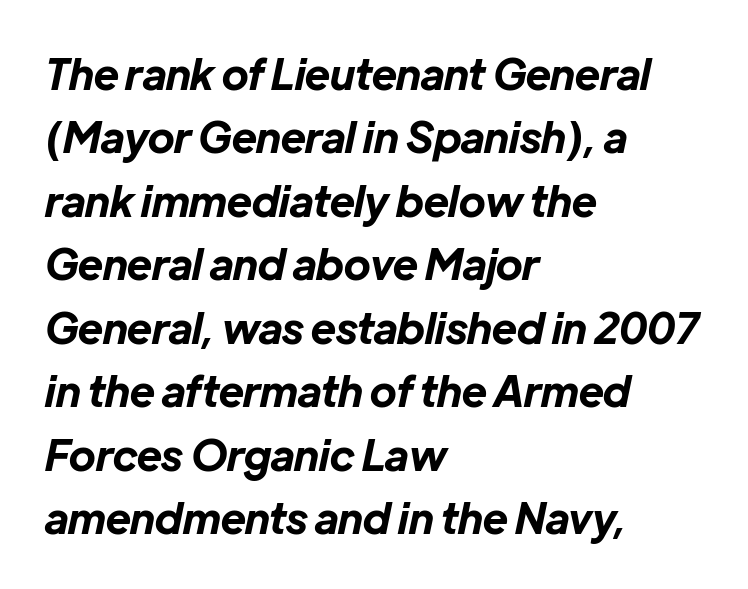
The image shows 42 px bold type, italic (leaning right); set left-aligned, normal line spacing (1.51x), normal letter spacing, not underlined; low stroke contrast and a medium x-height.
